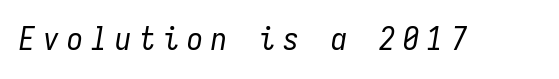
{"italic": "yes", "lean": "right", "slant_degrees": 9, "bold": "no", "weight": "regular", "width": "condensed", "stroke_contrast": "low", "x_height": "medium", "monospaced": "yes", "underline": "no", "letter_spacing": "wide", "letter_spacing_em": 0.25, "glyph_px": 32}
